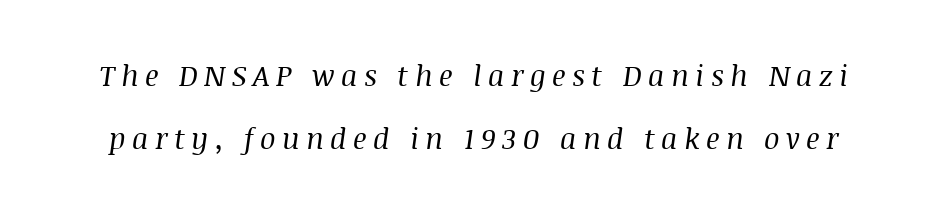
Q: Is the text bold? A: No.
Q: Is the text italic (slanted)? A: Yes, it leans right by about 8 degrees.
Q: Is the typeface a serif or a sans-serif typeface? A: Serif.
Q: Is the text underlined? A: No.
Q: Is the spacing between letters normal or unusually wide? A: Unusually wide.
Q: Is the spacing between lines tight, normal or loose? A: Loose.
Q: Width (condensed, normal, or wide)? A: Normal.
Q: Stroke contrast? A: Medium.
Q: x-height? A: Large.
Q: Monospaced? A: No.
